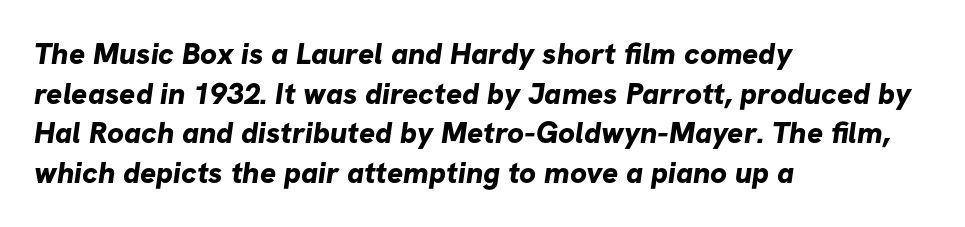
Q: Is the text bold? A: Yes.
Q: Is the typeface a serif or a sans-serif typeface? A: Sans-serif.
Q: Is the text underlined? A: No.
Q: How is the paragraph aligned? A: Left-aligned.
Q: Is the spacing between letters normal or unusually wide? A: Normal.
Q: Is the spacing between lines tight, normal or loose? A: Normal.
Q: Width (condensed, normal, or wide)? A: Normal.
Q: Stroke contrast? A: Low.
Q: x-height? A: Medium.
Q: Monospaced? A: No.
